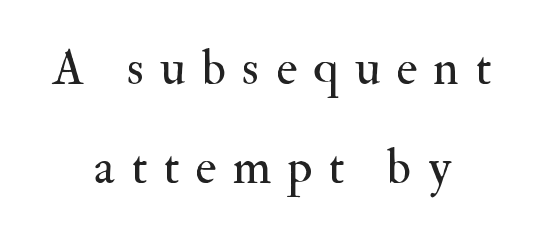
The image shows 50 px regular-weight serif type, upright; set centered, loose line spacing (1.99x), unusually wide letter spacing (+0.32 em), not underlined; medium stroke contrast and a small x-height.
